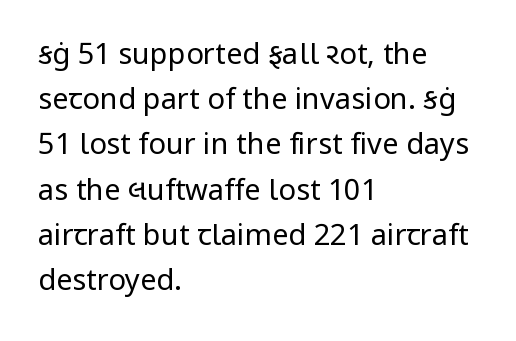
{"serif": "no", "italic": "no", "bold": "no", "weight": "regular", "width": "normal", "stroke_contrast": "low", "x_height": "medium", "monospaced": "no", "underline": "no", "align": "left", "line_spacing": "normal", "line_spacing_ratio": 1.56, "letter_spacing": "normal", "letter_spacing_em": 0.0, "glyph_px": 29}
